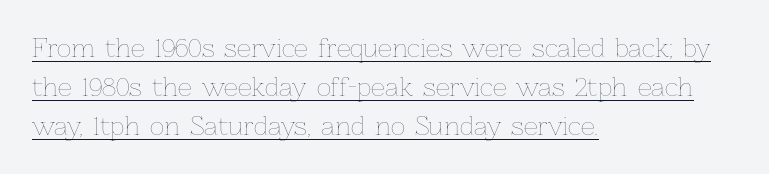
Q: Is the text bold? A: No.
Q: Is the text italic (slanted)? A: No, it is upright.
Q: Is the text underlined? A: Yes.
Q: How is the paragraph aligned? A: Left-aligned.
Q: Is the spacing between letters normal or unusually wide? A: Normal.
Q: Is the spacing between lines tight, normal or loose? A: Normal.
